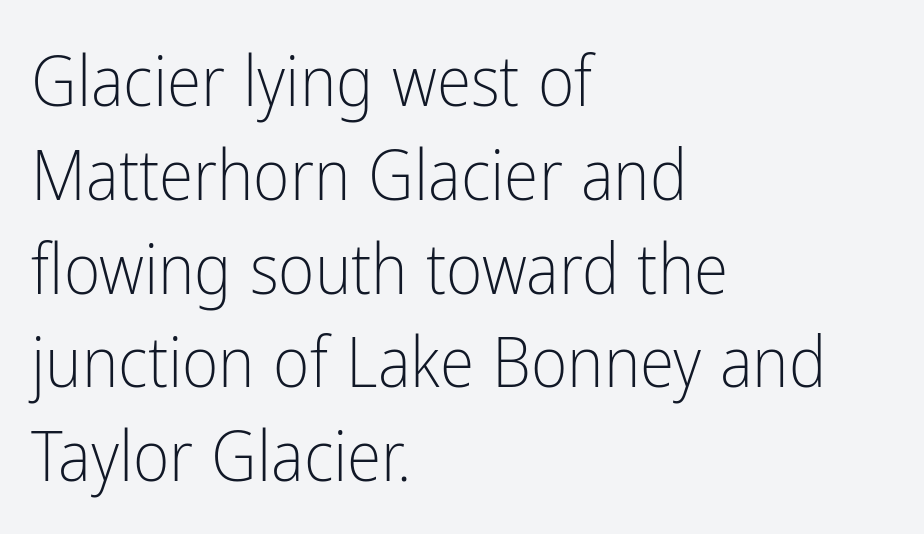
{"serif": "no", "italic": "no", "bold": "no", "weight": "light", "width": "condensed", "stroke_contrast": "low", "x_height": "medium", "monospaced": "no", "underline": "no", "align": "left", "line_spacing": "normal", "line_spacing_ratio": 1.34, "letter_spacing": "normal", "letter_spacing_em": 0.0, "glyph_px": 70}
